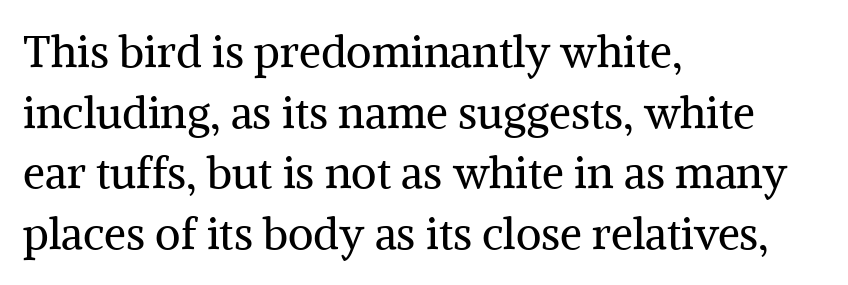
Students, observe: this is what conventionally led text looks like. Descender tails drop into unmarked territory. Caption: standard tracking, unaltered. These lines were composed using upright roman letters. The letters advance in unequal steps, a hallmark of proportional type. Is this a heavy cut? Hardly; it is regular or lighter.
